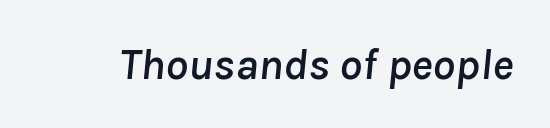
Look at the tracking — it's just the regular setting, nothing added. The typography opts for an oblique posture over an upright one. Looks like regular typesetting: each glyph gets only the width it needs. Descenders hang freely into open space.
